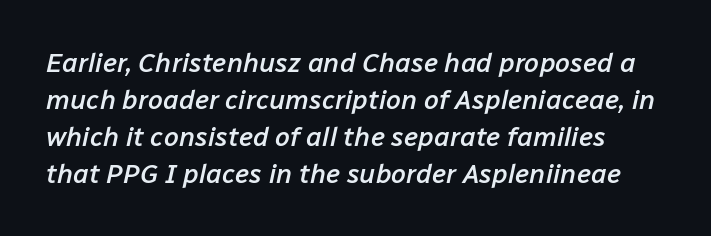
Rendered with sloped, italic letterforms. This block has exactly the height ordinary leading produces. Spacing between characters is what you'd get straight out of the box. Letters rest on an invisible, unmarked baseline.
